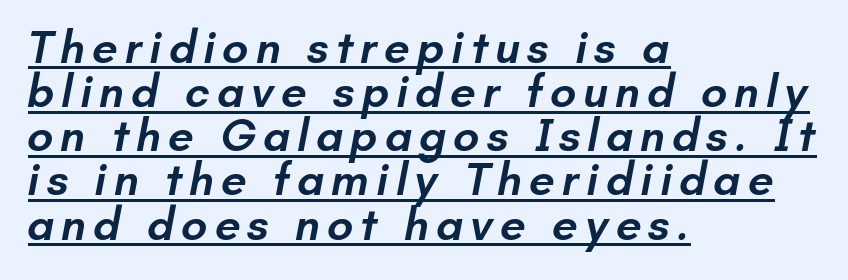
{"serif": "no", "bold": "semi", "weight": "semibold", "width": "normal", "stroke_contrast": "low", "x_height": "small", "monospaced": "no", "underline": "yes", "align": "left", "line_spacing": "tight", "line_spacing_ratio": 0.96, "glyph_px": 46}
